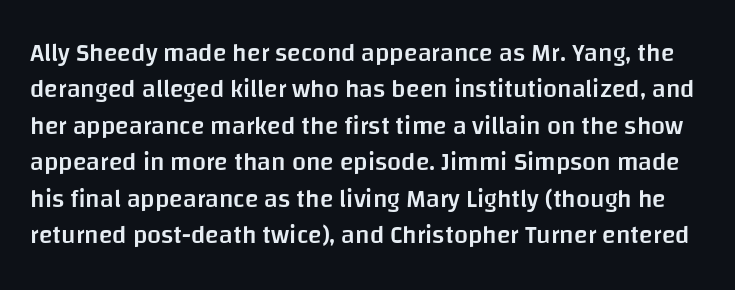
{"italic": "no", "bold": "semi", "underline": "no", "line_spacing": "normal", "line_spacing_ratio": 1.46, "letter_spacing": "normal", "letter_spacing_em": 0.0, "glyph_px": 25}
